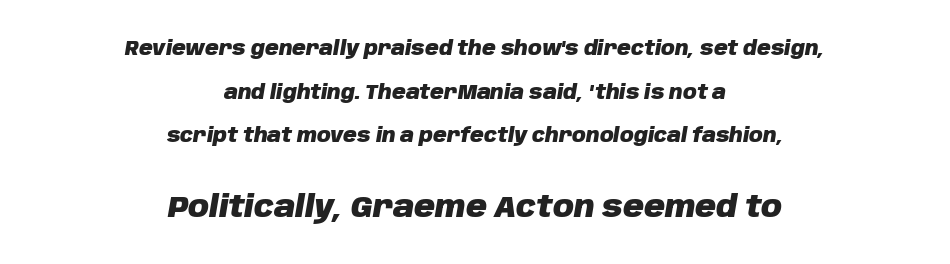
The image shows 29 px heavy type, italic (leaning right); set centered, loose line spacing (2.3x), normal letter spacing, not underlined; the second (bottom) block is 1.53x larger; low stroke contrast and a large x-height.
